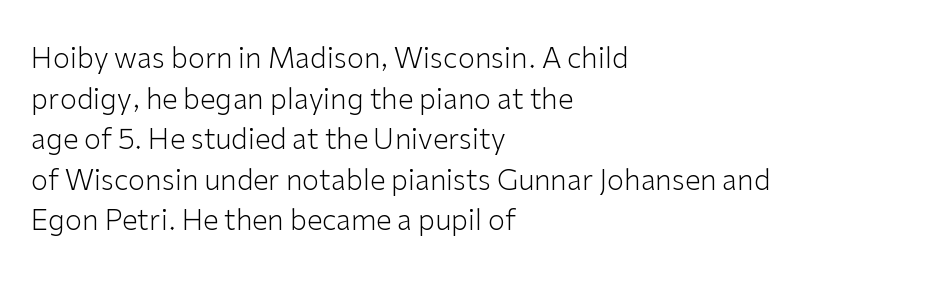
{"serif": "no", "italic": "no", "bold": "no", "weight": "light", "width": "normal", "stroke_contrast": "low", "x_height": "medium", "monospaced": "no", "underline": "no", "align": "left", "line_spacing": "normal", "line_spacing_ratio": 1.45, "letter_spacing": "normal", "letter_spacing_em": 0.0, "glyph_px": 28}
